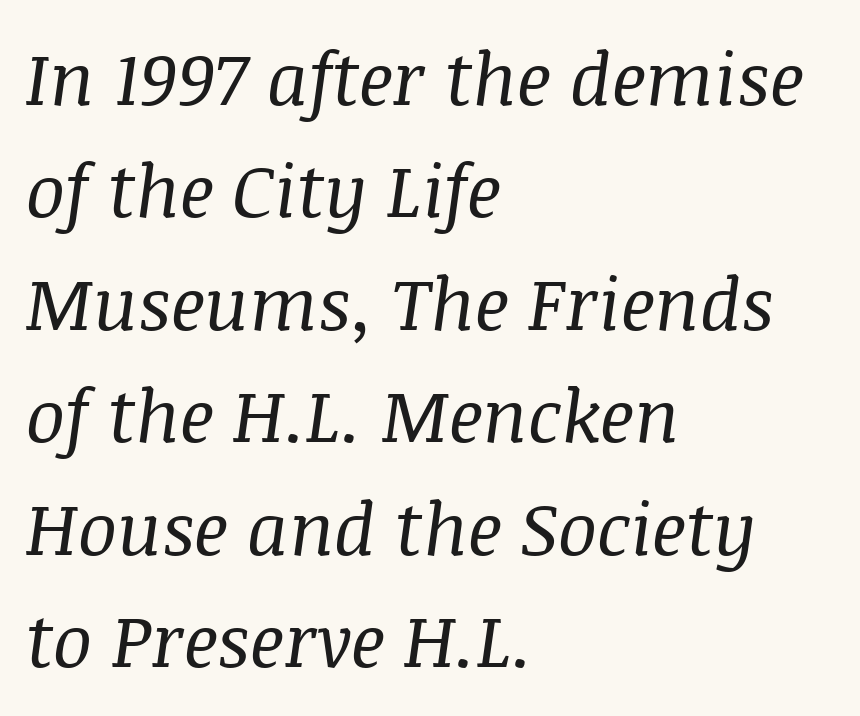
The weight would be labelled regular, book, light, or lighter still. Every character sits at an angle, as italics do. Varying glyph widths throughout — classic text-font behaviour. The gap between lines stays unmarked. Default kerning and tracking; the words read as compact shapes.
